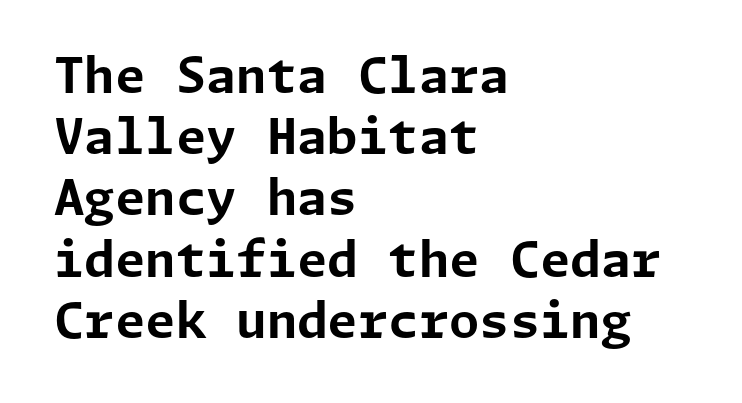
Leftover space on each line is placed entirely after the last word. I'd call this a sans setting — the letters go barefoot. The font's upright variant was chosen for this text. Caption: bold face, heavy strokes.
